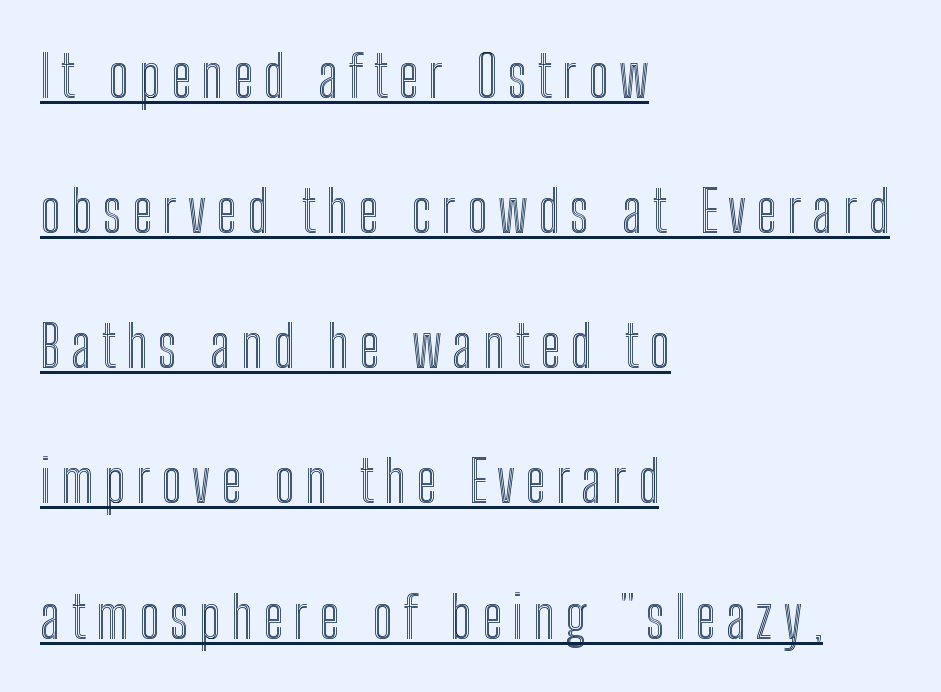
{"italic": "no", "width": "condensed", "x_height": "medium", "monospaced": "no", "underline": "yes", "align": "left", "line_spacing": "loose", "line_spacing_ratio": 2.33, "glyph_px": 58}
